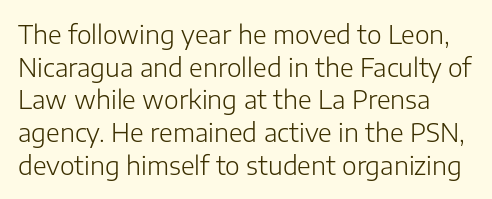
Q: Is the text bold? A: No.
Q: Is the text italic (slanted)? A: No, it is upright.
Q: Is the text underlined? A: No.
Q: Is the spacing between letters normal or unusually wide? A: Normal.
Q: Is the spacing between lines tight, normal or loose? A: Normal.
